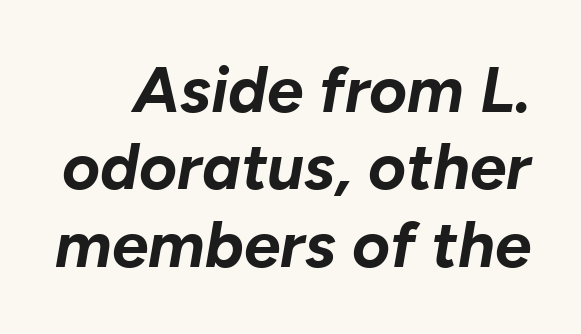
Q: Is the text bold? A: Yes.
Q: Is the text italic (slanted)? A: Yes, it leans right by about 10 degrees.
Q: Is the text underlined? A: No.
Q: Is the spacing between letters normal or unusually wide? A: Normal.
Q: Width (condensed, normal, or wide)? A: Normal.
Q: Stroke contrast? A: Low.
Q: x-height? A: Medium.
Q: Monospaced? A: No.
